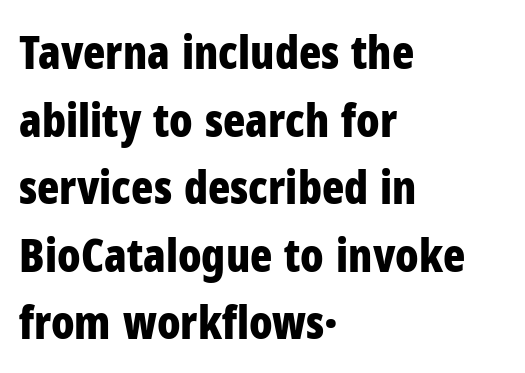
Q: Is the text bold? A: Yes.
Q: Is the text italic (slanted)? A: No, it is upright.
Q: Is the typeface a serif or a sans-serif typeface? A: Sans-serif.
Q: Is the text underlined? A: No.
Q: How is the paragraph aligned? A: Left-aligned.
Q: Is the spacing between letters normal or unusually wide? A: Normal.
Q: Is the spacing between lines tight, normal or loose? A: Normal.
Q: Width (condensed, normal, or wide)? A: Condensed.
Q: Stroke contrast? A: Low.
Q: x-height? A: Medium.
Q: Monospaced? A: No.
